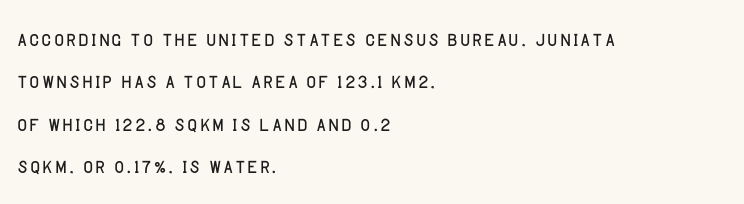
{"italic": "no", "bold": "no", "underline": "no", "align": "left", "line_spacing": "normal", "line_spacing_ratio": 1.57, "letter_spacing": "normal", "letter_spacing_em": 0.0, "glyph_px": 27}
